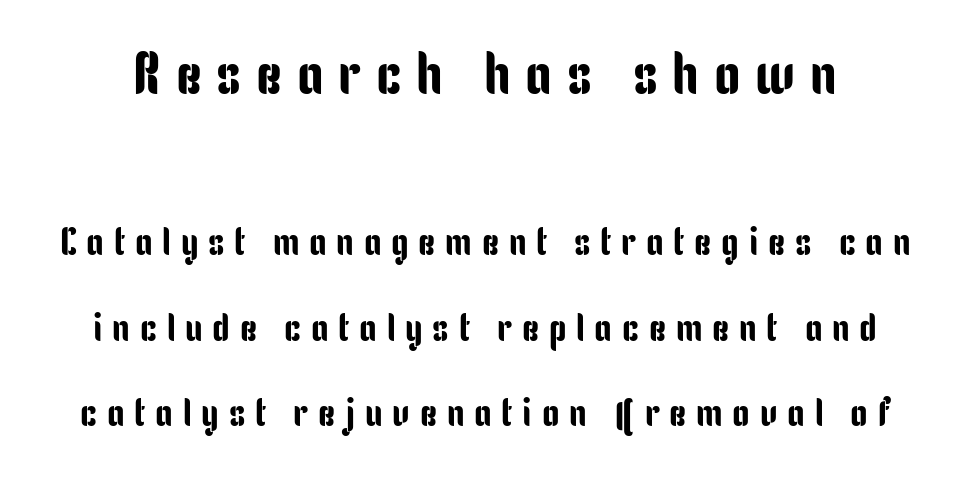
The image shows 59 px condensed sans-serif type, upright; set loose line spacing (2.19x), unusually wide letter spacing (+0.25 em), not underlined; the first (top) block is 1.51x larger; low stroke contrast and a medium x-height.
